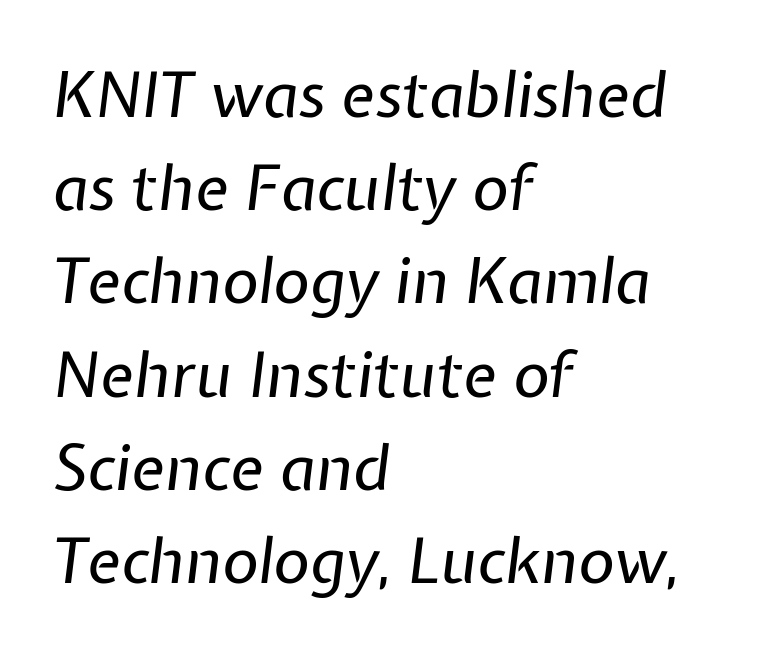
{"italic": "yes", "lean": "right", "slant_degrees": 7, "bold": "no", "weight": "regular", "width": "normal", "stroke_contrast": "low", "x_height": "medium", "monospaced": "no", "underline": "no", "align": "left", "line_spacing": "normal", "line_spacing_ratio": 1.48, "letter_spacing": "normal", "letter_spacing_em": 0.0, "glyph_px": 63}
